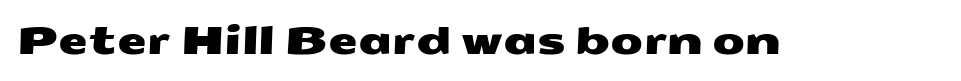
{"serif": "no", "width": "wide", "stroke_contrast": "medium", "x_height": "medium", "monospaced": "no", "underline": "no", "letter_spacing": "normal", "letter_spacing_em": 0.0, "glyph_px": 38}
